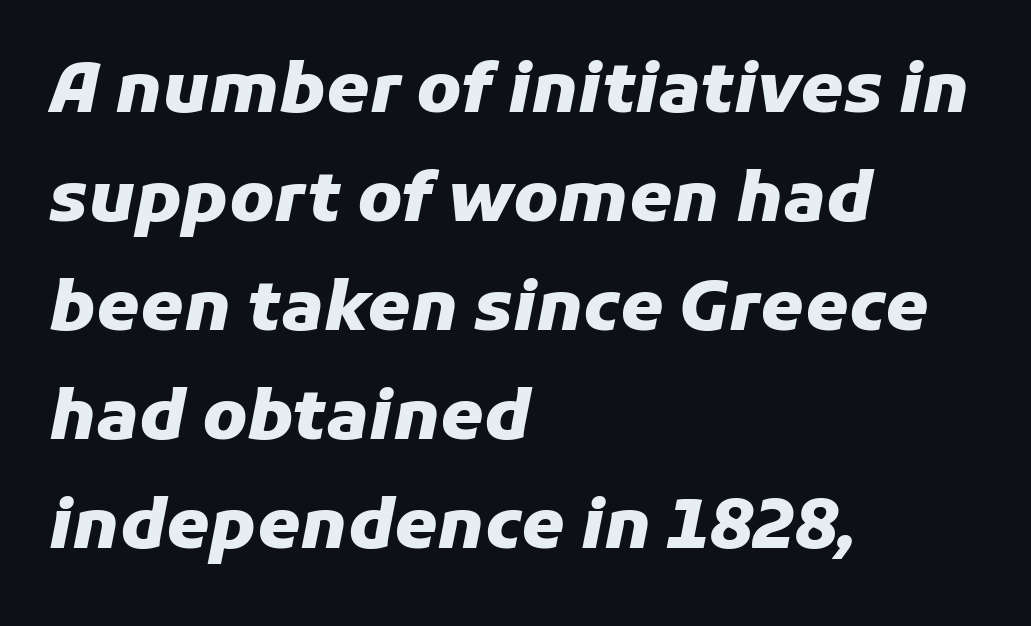
Q: Is the text bold? A: Yes.
Q: Is the text italic (slanted)? A: Yes, it leans right by about 11 degrees.
Q: Is the text underlined? A: No.
Q: How is the paragraph aligned? A: Left-aligned.
Q: Is the spacing between letters normal or unusually wide? A: Normal.
Q: Is the spacing between lines tight, normal or loose? A: Normal.
Q: Width (condensed, normal, or wide)? A: Normal.
Q: Stroke contrast? A: Low.
Q: x-height? A: Medium.
Q: Monospaced? A: No.
